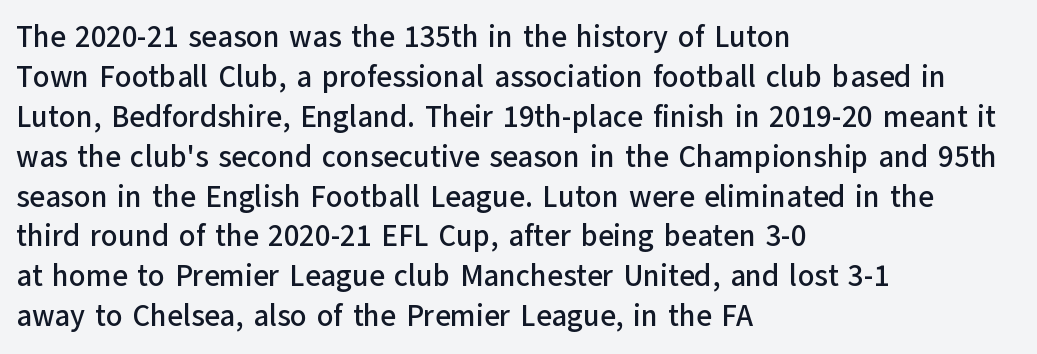
The letters advance in unequal steps, a hallmark of proportional type. Descender tails drop into unmarked territory. Typographically, this falls in the sans-serif category. The designer left line spacing at the default. Words appear dense and cohesive because spacing is normal.
